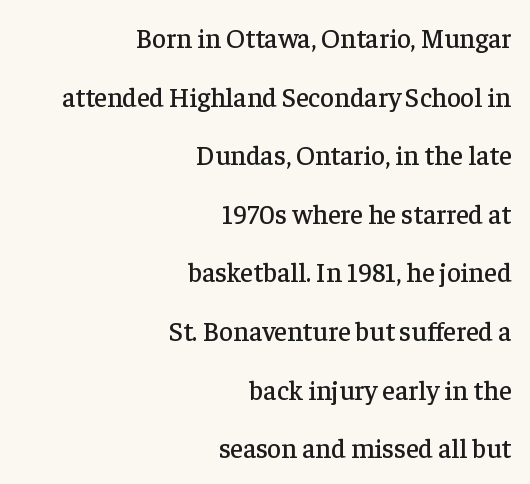
Q: Is the text italic (slanted)? A: No, it is upright.
Q: Is the text underlined? A: No.
Q: How is the paragraph aligned? A: Right-aligned.
Q: Is the spacing between letters normal or unusually wide? A: Normal.
Q: Is the spacing between lines tight, normal or loose? A: Loose.
